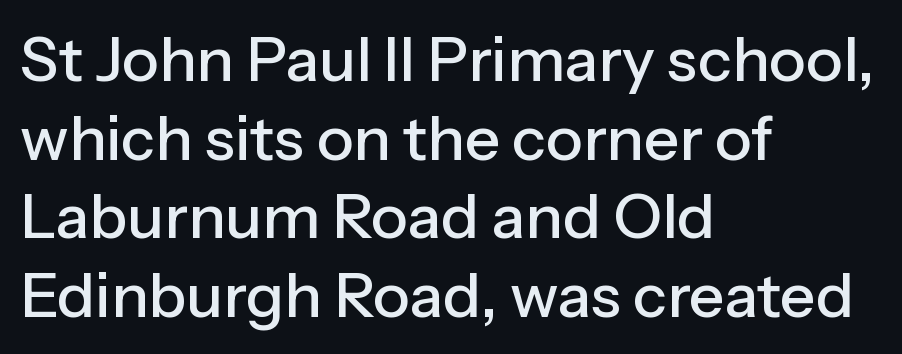
Q: Is the text italic (slanted)? A: No, it is upright.
Q: Is the typeface a serif or a sans-serif typeface? A: Sans-serif.
Q: Is the text underlined? A: No.
Q: How is the paragraph aligned? A: Left-aligned.
Q: Is the spacing between letters normal or unusually wide? A: Normal.
Q: Is the spacing between lines tight, normal or loose? A: Normal.
Q: Width (condensed, normal, or wide)? A: Normal.
Q: Stroke contrast? A: Low.
Q: x-height? A: Medium.
Q: Monospaced? A: No.
